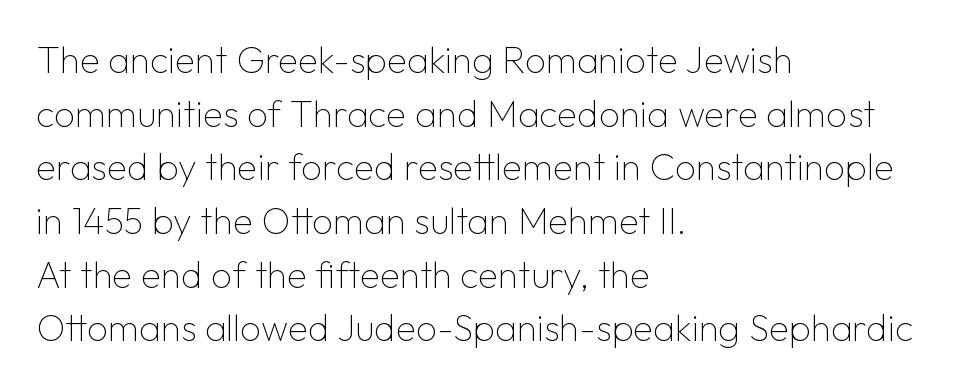
{"serif": "no", "italic": "no", "bold": "no", "weight": "thin", "width": "normal", "stroke_contrast": "low", "x_height": "medium", "monospaced": "no", "underline": "no", "align": "left", "line_spacing": "normal", "line_spacing_ratio": 1.45, "letter_spacing": "normal", "letter_spacing_em": 0.0, "glyph_px": 37}
